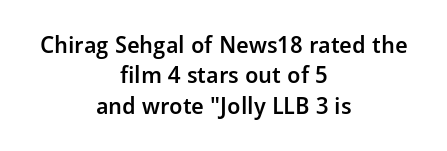
{"italic": "no", "bold": "semi", "underline": "no", "align": "center", "line_spacing": "normal", "line_spacing_ratio": 1.32, "letter_spacing": "normal", "letter_spacing_em": 0.0, "glyph_px": 23}
